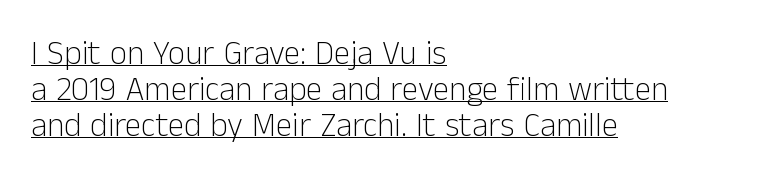
The tracking reads as untouched default to a designer's eye. The rendering shows plain stroke endings on the letterforms — a sans-serif design. Horizontal bands of white between lines are thin slivers. Spacing verdict: proportional, widths tailored to each character. In designer terms, the underline attribute is active on this setting.
